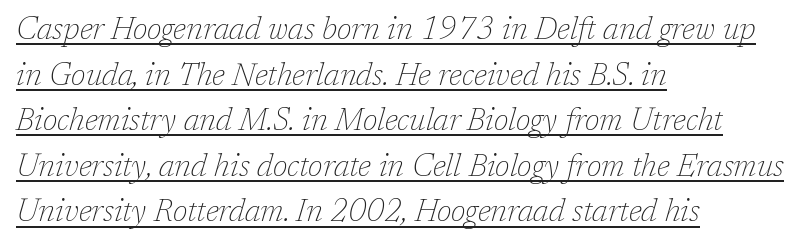
The image shows 31 px thin serif type, italic (leaning right); set left-aligned, normal line spacing (1.47x), normal letter spacing, underlined; low stroke contrast and a medium x-height.
